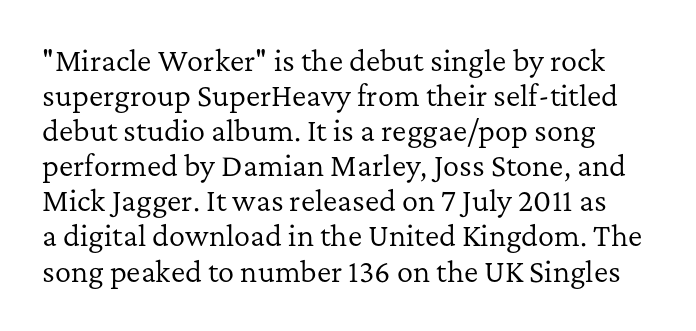
The words here are not underlined. Honestly, the letter spacing is just normal — you wouldn't notice it. Posture: straight, roman, zero tilt. Reading down the column, the eye jumps a familiar distance to each next line.
